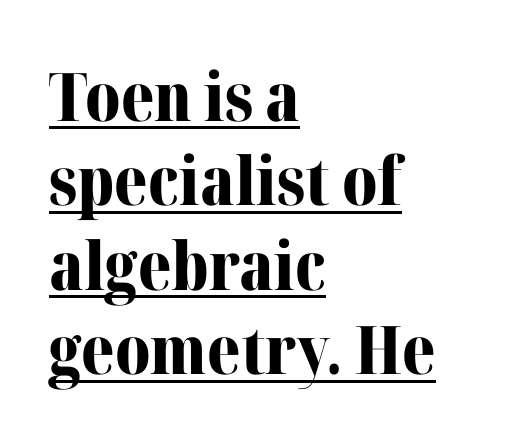
{"serif": "yes", "italic": "no", "bold": "yes", "weight": "bold", "width": "normal", "stroke_contrast": "medium", "x_height": "medium", "monospaced": "no", "underline": "yes", "align": "left", "line_spacing": "normal", "line_spacing_ratio": 1.26, "letter_spacing": "normal", "letter_spacing_em": 0.0, "glyph_px": 67}
